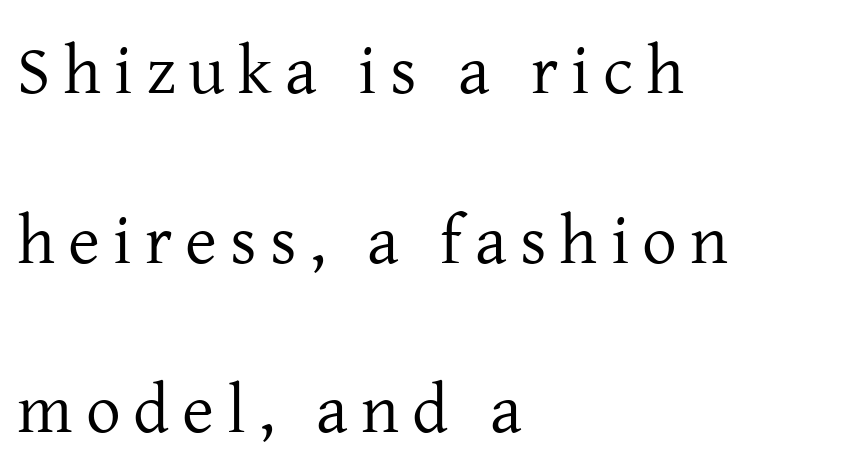
Q: Is the text bold? A: No.
Q: Is the text italic (slanted)? A: No, it is upright.
Q: Is the typeface a serif or a sans-serif typeface? A: Serif.
Q: Is the text underlined? A: No.
Q: How is the paragraph aligned? A: Left-aligned.
Q: Is the spacing between lines tight, normal or loose? A: Loose.
Q: Width (condensed, normal, or wide)? A: Normal.
Q: Stroke contrast? A: Low.
Q: x-height? A: Medium.
Q: Monospaced? A: No.
